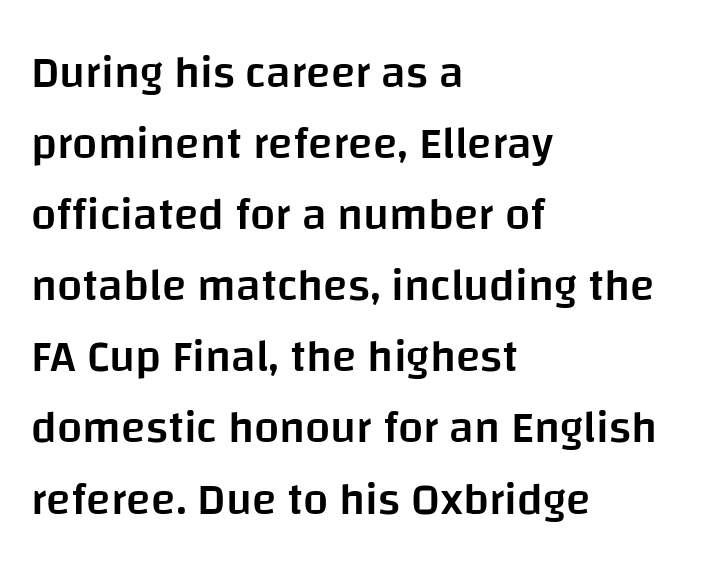
The image shows 45 px semibold sans-serif type, upright; set left-aligned, normal line spacing (1.58x), normal letter spacing, not underlined; low stroke contrast and a large x-height.
